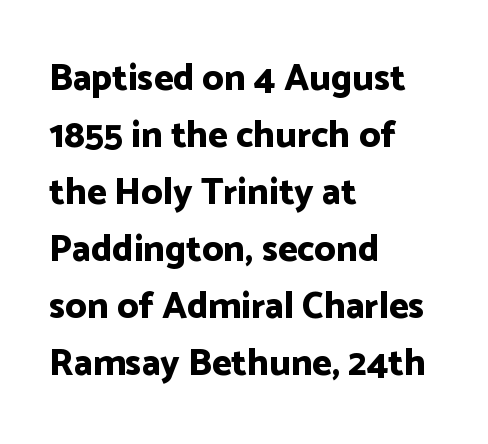
The image shows 37 px bold sans-serif type, upright; set left-aligned, normal line spacing (1.54x), normal letter spacing, not underlined; low stroke contrast and a medium x-height.
